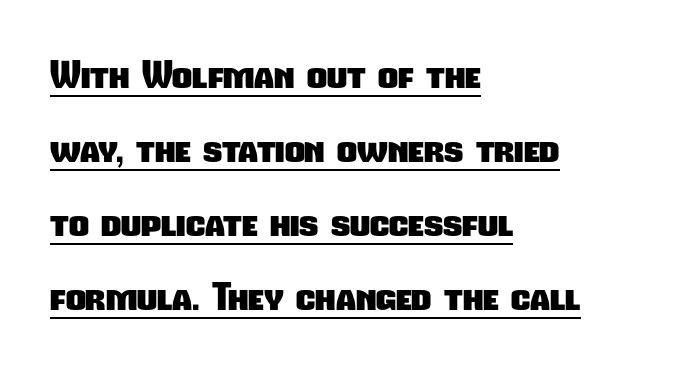
{"serif": "no", "bold": "yes", "weight": "heavy", "width": "condensed", "stroke_contrast": "low", "x_height": "medium", "monospaced": "no", "underline": "yes", "align": "left", "line_spacing": "loose", "line_spacing_ratio": 1.9, "letter_spacing": "normal", "letter_spacing_em": 0.0, "glyph_px": 39}
